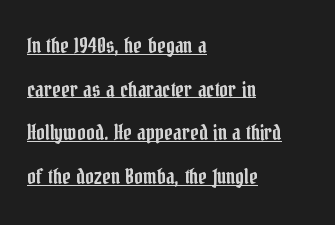
The image shows 21 px text type, upright; set left-aligned, loose line spacing (2.08x), normal letter spacing, underlined.
